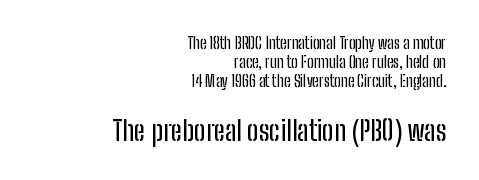
Q: Is the text italic (slanted)? A: No, it is upright.
Q: Is the typeface a serif or a sans-serif typeface? A: Sans-serif.
Q: Is the text underlined? A: No.
Q: How is the paragraph aligned? A: Right-aligned.
Q: Is the spacing between letters normal or unusually wide? A: Normal.
Q: Which block of text is set in a larger size, the first (top) or the second (bottom)? A: The second (bottom) one.
Q: Width (condensed, normal, or wide)? A: Condensed.
Q: Stroke contrast? A: Low.
Q: x-height? A: Medium.
Q: Monospaced? A: No.
